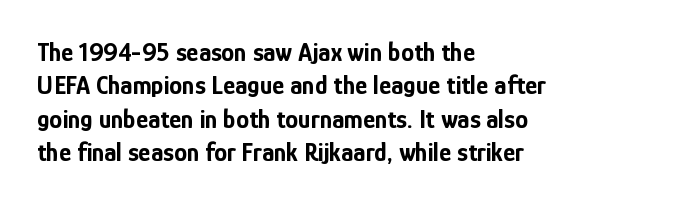
In terms of posture, this sample is upright. Look at the stroke-to-counter ratio: heavy, a bold. Notice how descenders clear the ascenders below comfortably — that's standard leading. The zone under the glyphs is completely vacant. The rendering keeps characters at their native spacing.
